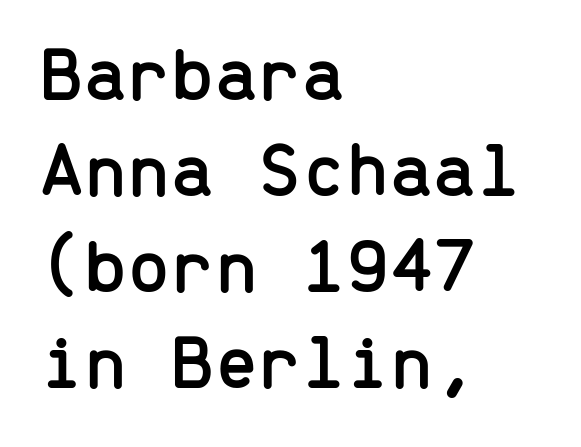
The passage shown is typed in a monospace face where columns stay perfectly aligned. The typesetter chose a ragged-right arrangement here. The tracking reads as untouched default to a designer's eye. No feet cap the strokes, marking this as sans-serif type.
